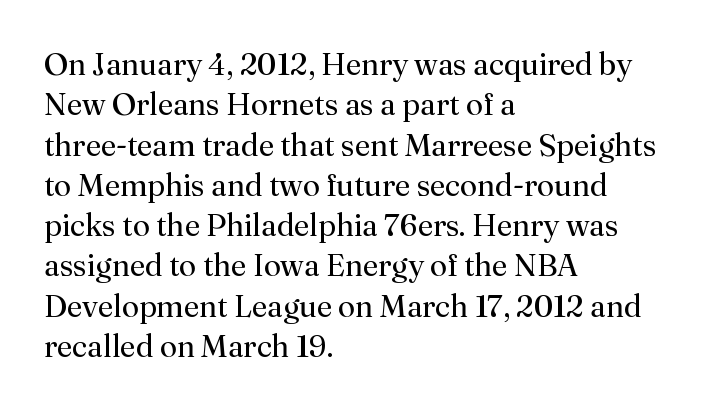
The image shows 31 px regular-weight serif type, upright; set left-aligned, normal line spacing (1.3x), normal letter spacing, not underlined; medium stroke contrast and a small x-height.
